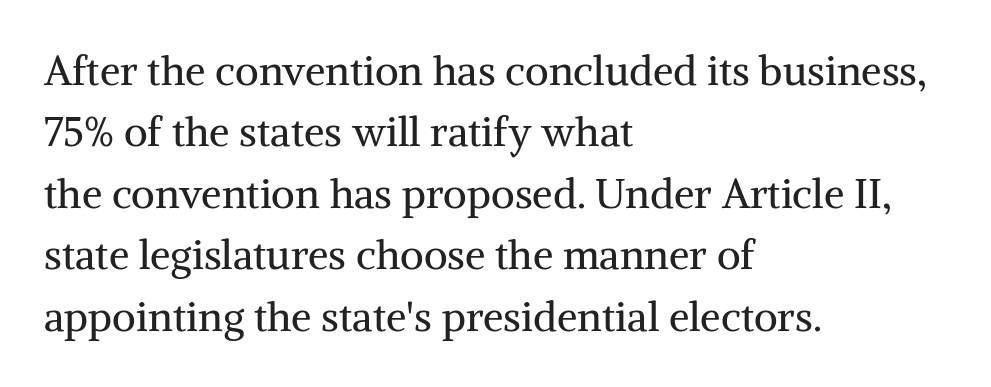
Check under the words: just untouched page. Posture: vertical. Reading down the block, your eye returns to a fixed left position each line. Character widths vary here, with narrow letters taking less room than wide ones. The designer left line spacing at the default. Regarding serifs, this sample has them.
